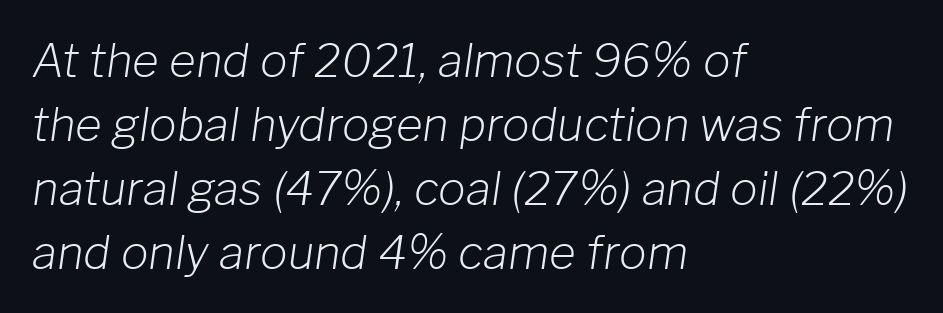
Rendered with sloped, italic letterforms. Does extra space separate the letters? No, they use regular spacing. Note the varied advance widths — an 'i' is clearly narrower than an 'm'. Horizontal alignment here is leftward, the default for most running prose. Unbolded letterforms with no extra heft.
